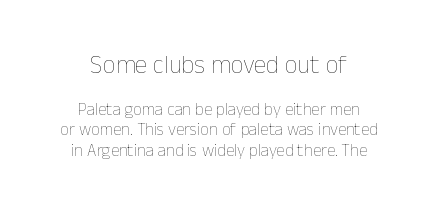
Tracking value appears to be zero — textbook default spacing. The emphasis by scale lands on block number one, above. The specimen reads as upright at a glance. Descenders are the only things crossing below the line.
